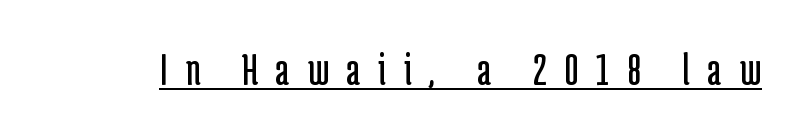
The image shows 48 px regular-weight, condensed sans-serif type, upright; set unusually wide letter spacing (+0.37 em), underlined; low stroke contrast and a medium x-height.
